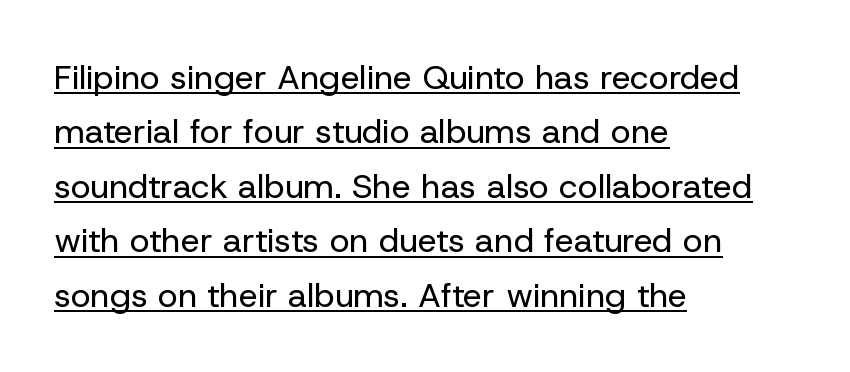
Q: Is the text bold? A: No.
Q: Is the text italic (slanted)? A: No, it is upright.
Q: Is the typeface a serif or a sans-serif typeface? A: Sans-serif.
Q: Is the text underlined? A: Yes.
Q: How is the paragraph aligned? A: Left-aligned.
Q: Is the spacing between letters normal or unusually wide? A: Normal.
Q: Is the spacing between lines tight, normal or loose? A: Normal.
Q: Width (condensed, normal, or wide)? A: Normal.
Q: Stroke contrast? A: Low.
Q: x-height? A: Medium.
Q: Monospaced? A: No.
